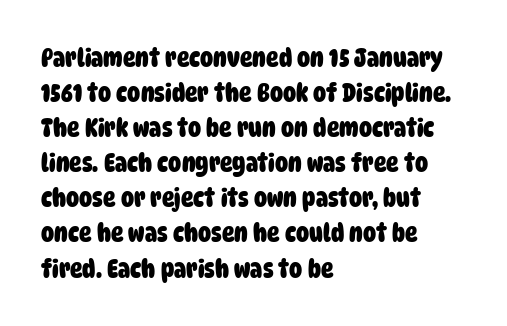
This rendering uses left alignment, leaving the right contour irregular. The passage shown stacks its lines at a standard gap. Unmarked baselines from the first word to the last. Is the letter spacing exaggerated? No — it looks like the ordinary default. As a designer I'd log this as weight 700, bold.
